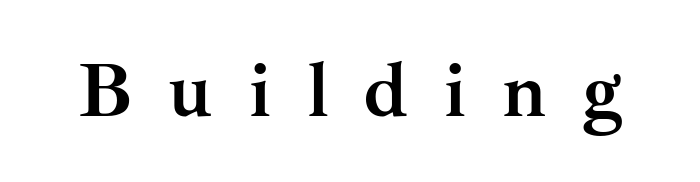
{"serif": "yes", "italic": "no", "bold": "yes", "weight": "semibold", "width": "normal", "stroke_contrast": "medium", "x_height": "small", "monospaced": "no", "underline": "no", "letter_spacing": "wide", "letter_spacing_em": 0.47, "glyph_px": 77}
